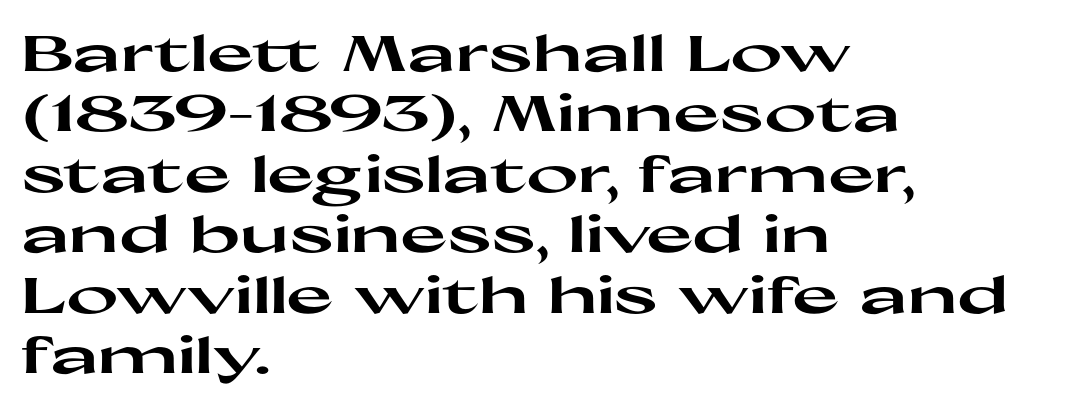
Is this a sans? Yes — the strokes have no serifs. Rule under the text: the space is simply empty. Varying glyph widths throughout — classic text-font behaviour. The letters stand straight up with perfectly vertical stems.
